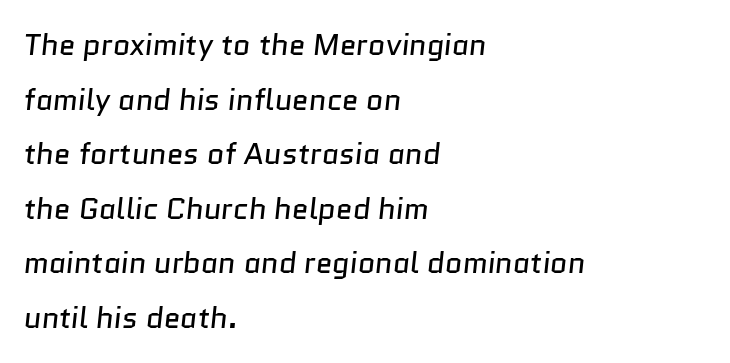
{"serif": "no", "bold": "no", "weight": "regular", "width": "normal", "stroke_contrast": "low", "x_height": "medium", "monospaced": "no", "underline": "no", "align": "left", "line_spacing_ratio": 1.82, "letter_spacing": "normal", "letter_spacing_em": 0.0, "glyph_px": 30}
